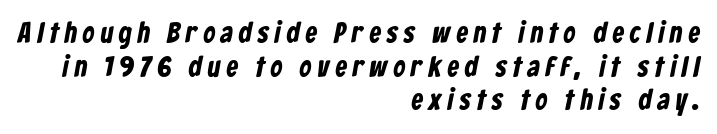
The image shows 29 px bold, condensed sans-serif type; set right-aligned, line spacing 1.16x, unusually wide letter spacing (+0.21 em), not underlined; low stroke contrast and a medium x-height.
